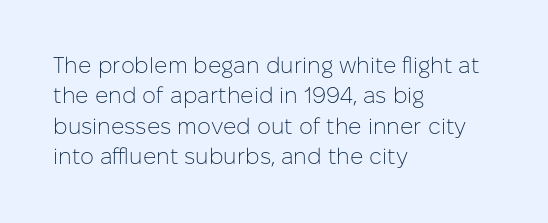
The image shows 22 px text type, upright; set left-aligned, normal line spacing (1.38x), normal letter spacing, not underlined.
